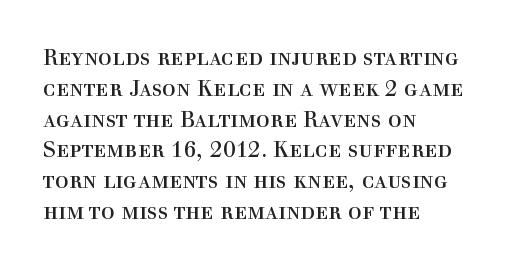
The image shows 23 px text type, upright; set left-aligned, normal line spacing (1.34x), normal letter spacing, not underlined.
